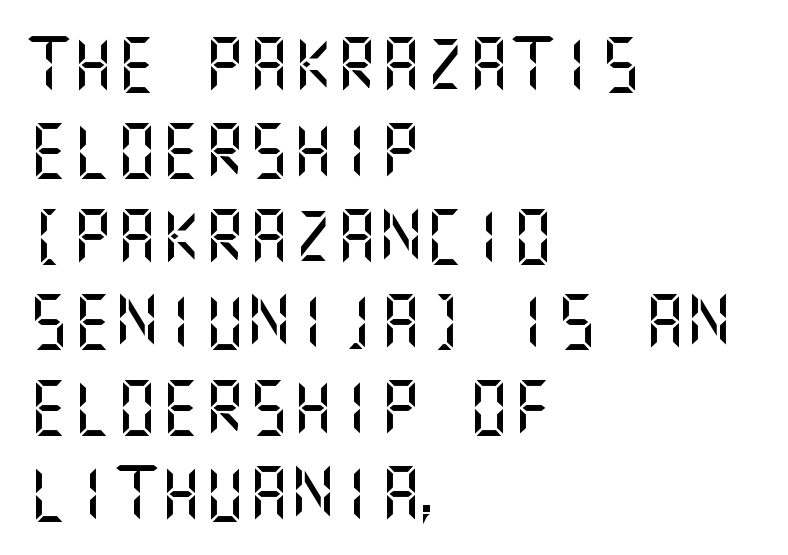
Q: Is the text italic (slanted)? A: No, it is upright.
Q: Is the typeface a serif or a sans-serif typeface? A: Sans-serif.
Q: Is the text underlined? A: No.
Q: How is the paragraph aligned? A: Left-aligned.
Q: Is the spacing between letters normal or unusually wide? A: Normal.
Q: Is the spacing between lines tight, normal or loose? A: Normal.
Q: Width (condensed, normal, or wide)? A: Normal.
Q: Stroke contrast? A: Medium.
Q: x-height? A: Large.
